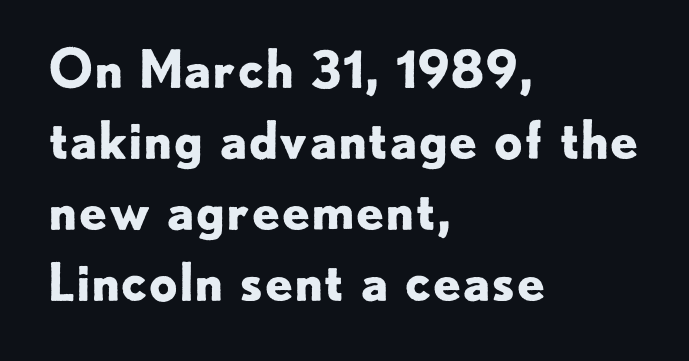
These lines are rendered in a variable-pitch font. A typesetter would call this leading conventional body-copy spacing. These lines are composed in type without serifs. Typesetter's note: full bold, strokes at maximum text heaviness.
